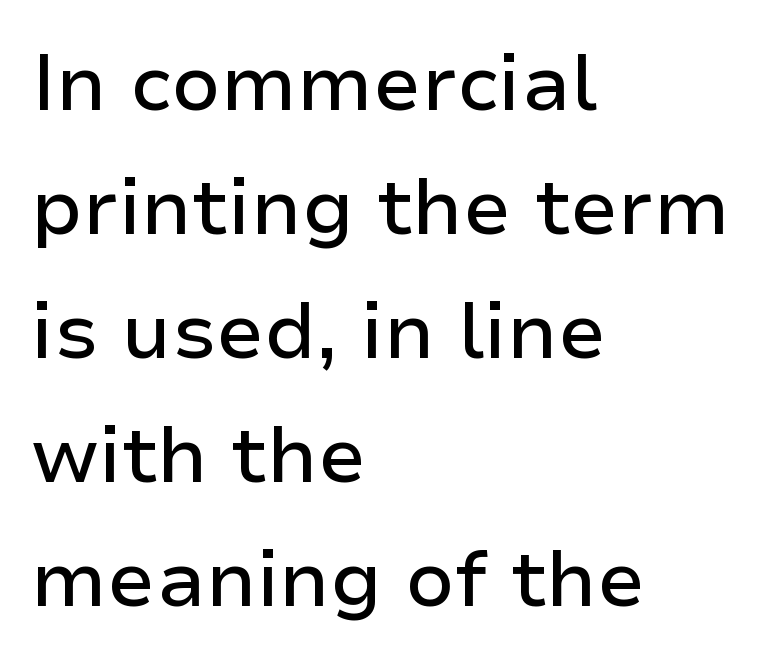
{"serif": "no", "italic": "no", "width": "normal", "stroke_contrast": "low", "x_height": "medium", "monospaced": "no", "underline": "no", "align": "left", "line_spacing": "normal", "line_spacing_ratio": 1.59, "letter_spacing": "normal", "letter_spacing_em": 0.0, "glyph_px": 78}
